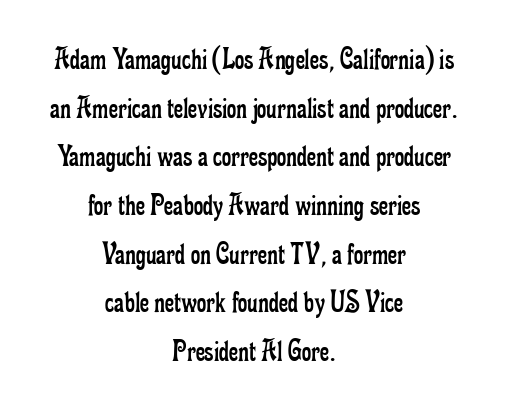
Q: Is the text bold? A: No.
Q: Is the text italic (slanted)? A: No, it is upright.
Q: Is the typeface a serif or a sans-serif typeface? A: Serif.
Q: Is the text underlined? A: No.
Q: How is the paragraph aligned? A: Centered.
Q: Is the spacing between letters normal or unusually wide? A: Normal.
Q: Is the spacing between lines tight, normal or loose? A: Normal.
Q: Width (condensed, normal, or wide)? A: Condensed.
Q: Stroke contrast? A: Low.
Q: x-height? A: Small.
Q: Monospaced? A: No.
